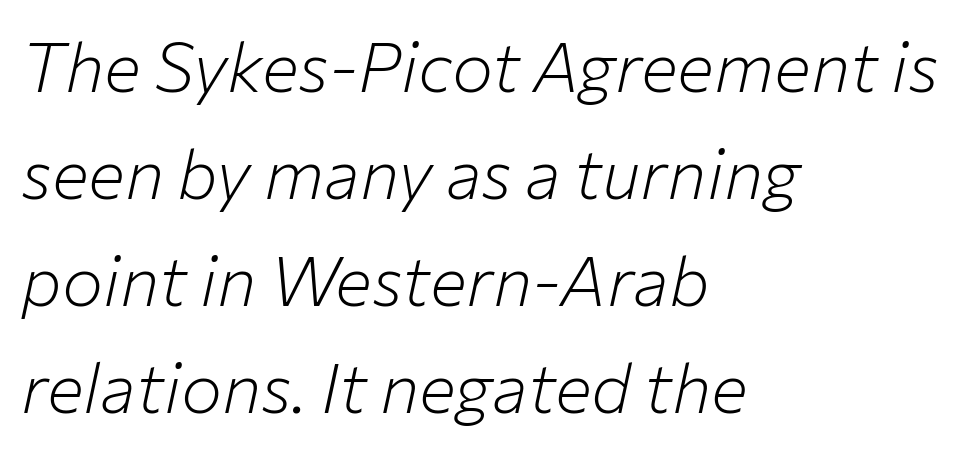
{"italic": "yes", "lean": "right", "slant_degrees": 12, "bold": "no", "weight": "light", "width": "normal", "stroke_contrast": "low", "x_height": "medium", "monospaced": "no", "underline": "no", "align": "left", "line_spacing": "normal", "line_spacing_ratio": 1.55, "letter_spacing": "normal", "letter_spacing_em": 0.0, "glyph_px": 69}
